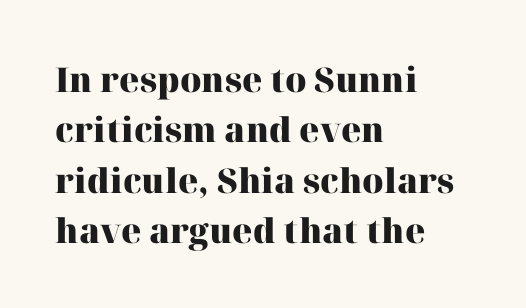
{"serif": "yes", "italic": "no", "bold": "yes", "weight": "heavy", "width": "normal", "stroke_contrast": "high", "x_height": "medium", "monospaced": "no", "underline": "no", "align": "left", "line_spacing": "normal", "line_spacing_ratio": 1.48, "letter_spacing": "normal", "letter_spacing_em": 0.0, "glyph_px": 34}
